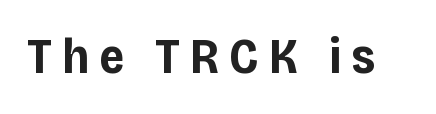
Italic? Not at all — the glyphs are vertical. Students, this is bold: see how much ink each stroke carries. The face used here is proportionally spaced, like ordinary book or web type. Look at the bottom of the vertical strokes: they stop flat, with no serifs.
